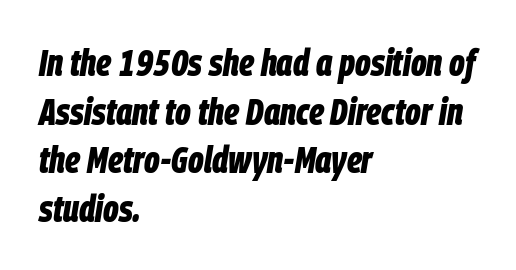
{"italic": "yes", "lean": "right", "slant_degrees": 9, "bold": "yes", "weight": "bold", "width": "condensed", "stroke_contrast": "low", "x_height": "large", "monospaced": "no", "underline": "no", "align": "left", "line_spacing": "normal", "line_spacing_ratio": 1.28, "letter_spacing": "normal", "letter_spacing_em": 0.0, "glyph_px": 38}
